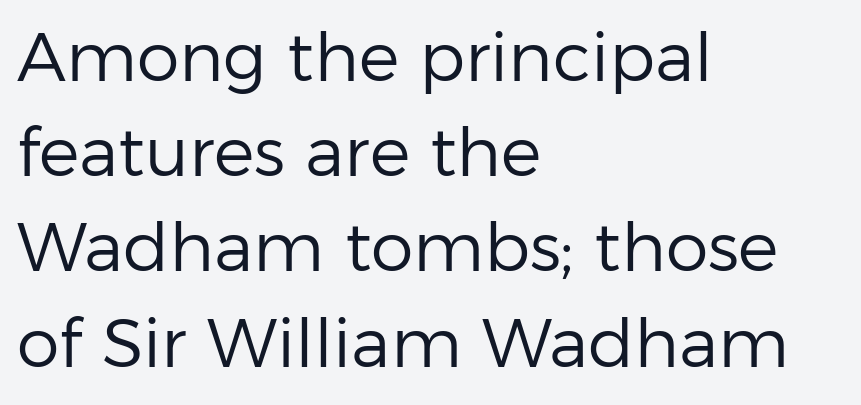
Q: Is the text bold? A: No.
Q: Is the text italic (slanted)? A: No, it is upright.
Q: Is the typeface a serif or a sans-serif typeface? A: Sans-serif.
Q: Is the text underlined? A: No.
Q: How is the paragraph aligned? A: Left-aligned.
Q: Is the spacing between letters normal or unusually wide? A: Normal.
Q: Is the spacing between lines tight, normal or loose? A: Normal.
Q: Width (condensed, normal, or wide)? A: Normal.
Q: Stroke contrast? A: Low.
Q: x-height? A: Medium.
Q: Monospaced? A: No.
